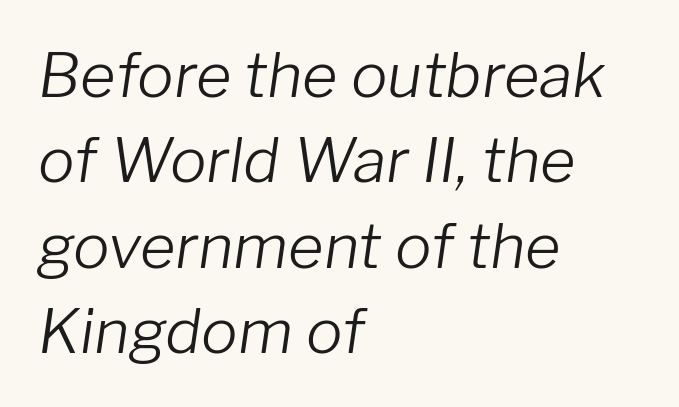
{"italic": "yes", "lean": "right", "slant_degrees": 8, "bold": "no", "weight": "light", "width": "normal", "stroke_contrast": "low", "x_height": "medium", "monospaced": "no", "underline": "no", "align": "left", "line_spacing": "normal", "line_spacing_ratio": 1.4, "letter_spacing": "normal", "letter_spacing_em": 0.0, "glyph_px": 61}
